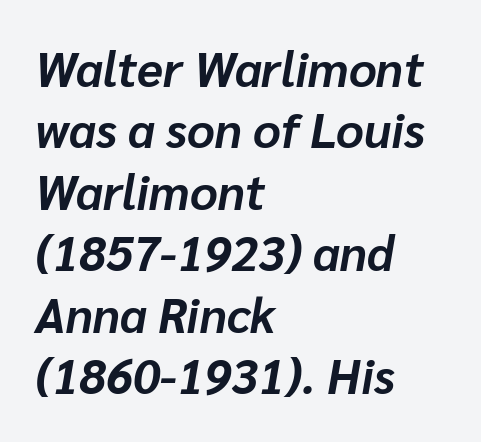
The rendering uses natural spacing where letterforms have individual widths. The rendering uses a bold face; every stroke is thick and dark. Evenly set lines give the paragraph a standard silhouette. Horizontally, the lines are justified to the leading edge only. The glyphs are unaccompanied by any horizontal stroke below them.
